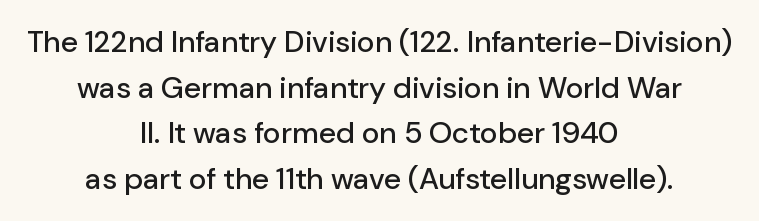
Q: Is the text italic (slanted)? A: No, it is upright.
Q: Is the typeface a serif or a sans-serif typeface? A: Sans-serif.
Q: Is the text underlined? A: No.
Q: How is the paragraph aligned? A: Centered.
Q: Is the spacing between letters normal or unusually wide? A: Normal.
Q: Is the spacing between lines tight, normal or loose? A: Normal.
Q: Width (condensed, normal, or wide)? A: Normal.
Q: Stroke contrast? A: Low.
Q: x-height? A: Medium.
Q: Monospaced? A: No.
